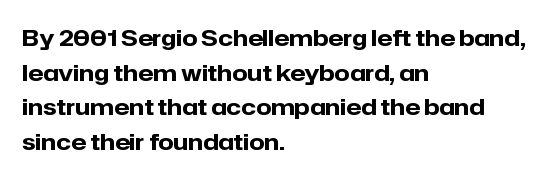
The image shows 22 px bold type, upright; set left-aligned, normal line spacing (1.57x), normal letter spacing, not underlined.
